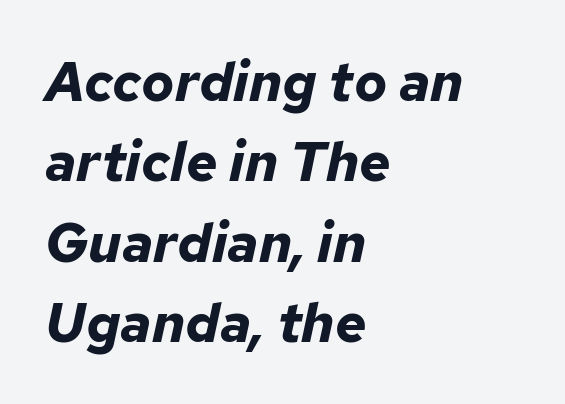
Q: Is the text bold? A: Yes.
Q: Is the text italic (slanted)? A: Yes, it leans right by about 12 degrees.
Q: Is the text underlined? A: No.
Q: How is the paragraph aligned? A: Left-aligned.
Q: Is the spacing between letters normal or unusually wide? A: Normal.
Q: Is the spacing between lines tight, normal or loose? A: Normal.
Q: Width (condensed, normal, or wide)? A: Normal.
Q: Stroke contrast? A: Low.
Q: x-height? A: Medium.
Q: Monospaced? A: No.
